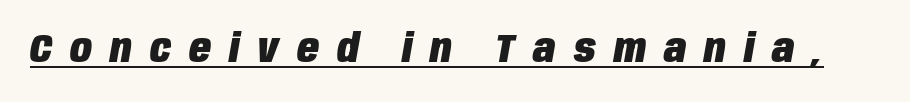
The image shows 40 px heavy, condensed type, italic (leaning right); set unusually wide letter spacing (+0.45 em), underlined; low stroke contrast and a large x-height.
